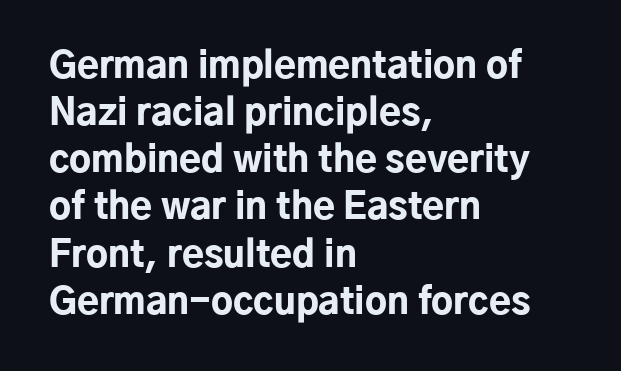
{"serif": "no", "italic": "no", "bold": "yes", "weight": "bold", "width": "normal", "stroke_contrast": "low", "x_height": "medium", "monospaced": "no", "underline": "no", "align": "left", "line_spacing": "normal", "line_spacing_ratio": 1.31, "letter_spacing": "normal", "letter_spacing_em": 0.0, "glyph_px": 36}
